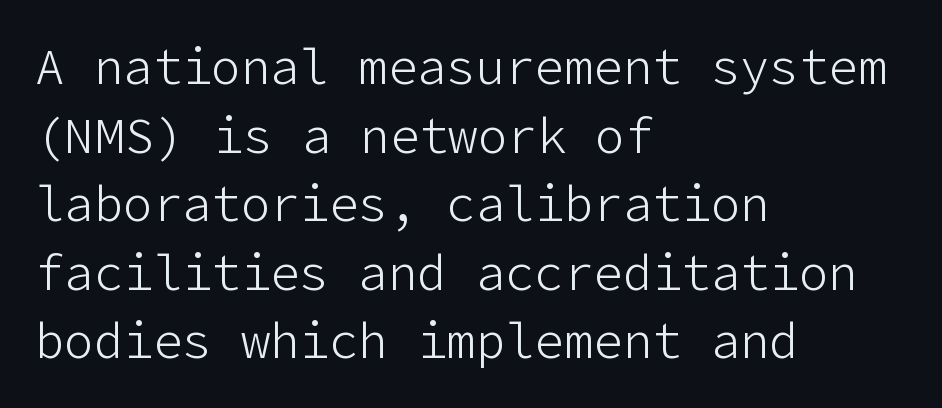
{"serif": "no", "italic": "no", "bold": "no", "weight": "light", "width": "normal", "stroke_contrast": "low", "x_height": "medium", "underline": "no", "align": "left", "line_spacing": "normal", "line_spacing_ratio": 1.4, "letter_spacing": "normal", "letter_spacing_em": 0.0, "glyph_px": 49}
